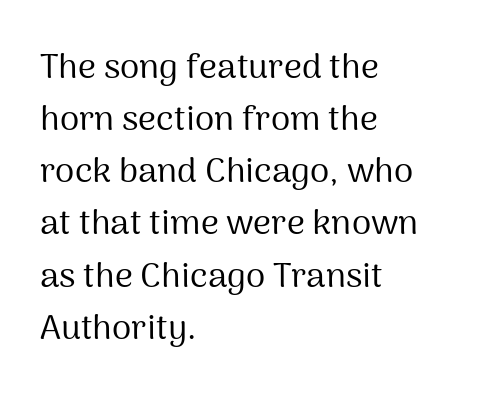
The letterforms sit at book weight or below. Normally led — the rows are evenly, conventionally spaced. The paragraph shown leans on its left margin. You could not count columns in this text — the font is proportionally spaced. Honestly, there is no underline to notice here at all.
